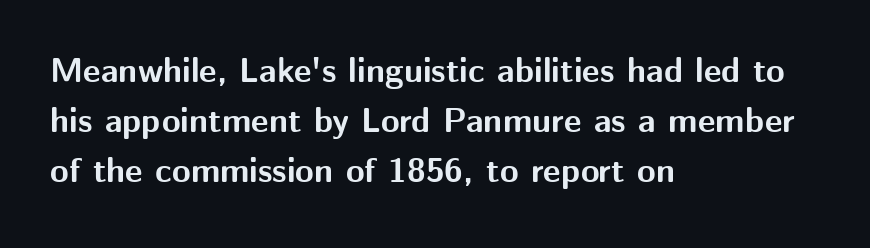
Think of a printed novel: that variable character pitch is what you see here. The font's upright variant was chosen for this text. How heavy is the stroke? Heavy — this is a bold. Grotesque or geometric, the face here clearly has no serifs.
